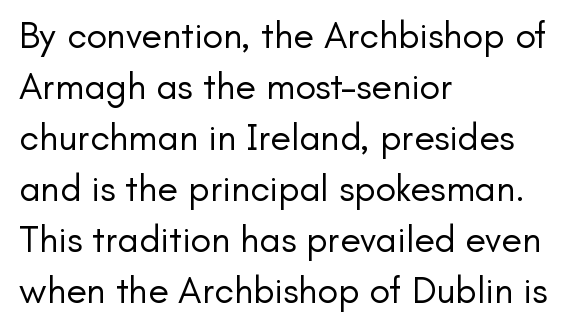
Q: Is the text bold? A: No.
Q: Is the text italic (slanted)? A: No, it is upright.
Q: Is the typeface a serif or a sans-serif typeface? A: Sans-serif.
Q: Is the text underlined? A: No.
Q: How is the paragraph aligned? A: Left-aligned.
Q: Is the spacing between letters normal or unusually wide? A: Normal.
Q: Is the spacing between lines tight, normal or loose? A: Normal.
Q: Width (condensed, normal, or wide)? A: Normal.
Q: Stroke contrast? A: Low.
Q: x-height? A: Small.
Q: Monospaced? A: No.
